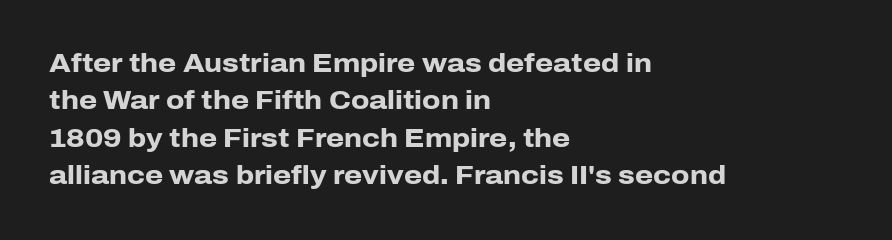
Q: Is the text bold? A: Yes.
Q: Is the text italic (slanted)? A: No, it is upright.
Q: Is the text underlined? A: No.
Q: How is the paragraph aligned? A: Left-aligned.
Q: Is the spacing between letters normal or unusually wide? A: Normal.
Q: Is the spacing between lines tight, normal or loose? A: Normal.
